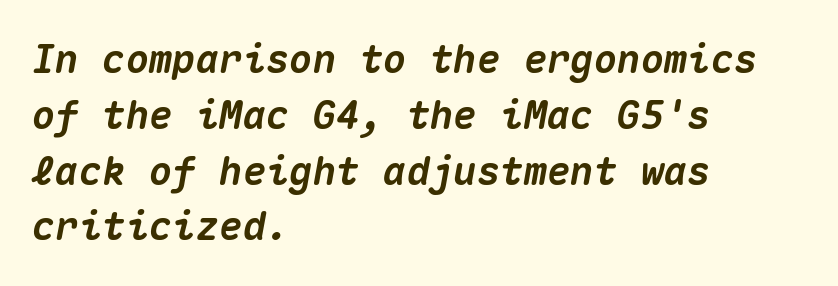
Q: Is the text bold? A: Yes.
Q: Is the text italic (slanted)? A: Yes, it leans right by about 10 degrees.
Q: Is the text underlined? A: No.
Q: How is the paragraph aligned? A: Left-aligned.
Q: Is the spacing between letters normal or unusually wide? A: Normal.
Q: Is the spacing between lines tight, normal or loose? A: Normal.
Q: Width (condensed, normal, or wide)? A: Normal.
Q: Stroke contrast? A: Medium.
Q: x-height? A: Medium.
Q: Monospaced? A: Yes.
